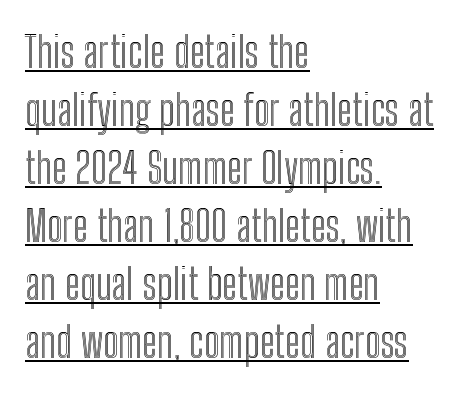
The image shows 43 px condensed type, upright; set left-aligned, normal line spacing (1.35x), normal letter spacing, underlined; a medium x-height.
